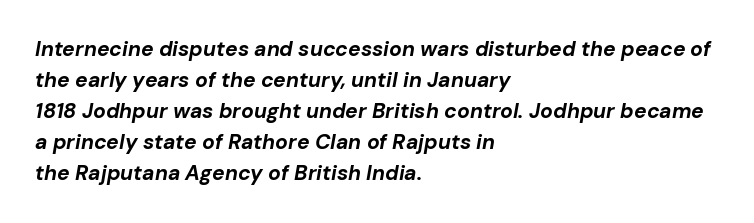
Q: Is the text bold? A: Yes.
Q: Is the text italic (slanted)? A: Yes, it leans right by about 10 degrees.
Q: Is the text underlined? A: No.
Q: How is the paragraph aligned? A: Left-aligned.
Q: Is the spacing between letters normal or unusually wide? A: Normal.
Q: Is the spacing between lines tight, normal or loose? A: Normal.
